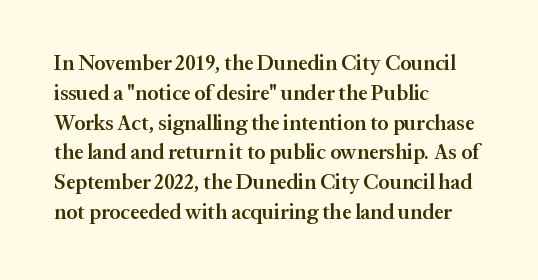
{"italic": "no", "bold": "semi", "underline": "no", "align": "left", "line_spacing": "normal", "line_spacing_ratio": 1.42, "letter_spacing": "normal", "letter_spacing_em": 0.0, "glyph_px": 21}
